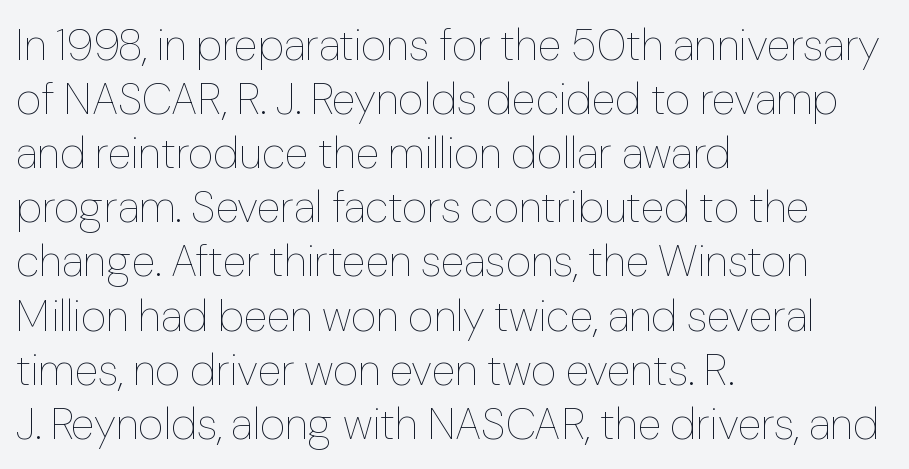
Q: Is the text bold? A: No.
Q: Is the text italic (slanted)? A: No, it is upright.
Q: Is the text underlined? A: No.
Q: How is the paragraph aligned? A: Left-aligned.
Q: Is the spacing between letters normal or unusually wide? A: Normal.
Q: Width (condensed, normal, or wide)? A: Normal.
Q: Stroke contrast? A: Low.
Q: x-height? A: Medium.
Q: Monospaced? A: No.
